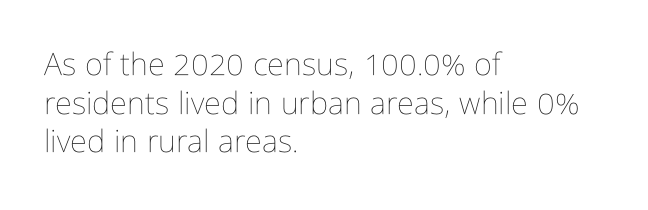
{"italic": "no", "bold": "no", "weight": "thin", "width": "condensed", "stroke_contrast": "low", "x_height": "medium", "monospaced": "no", "underline": "no", "align": "left", "line_spacing": "normal", "line_spacing_ratio": 1.25, "letter_spacing": "normal", "letter_spacing_em": 0.0, "glyph_px": 31}
